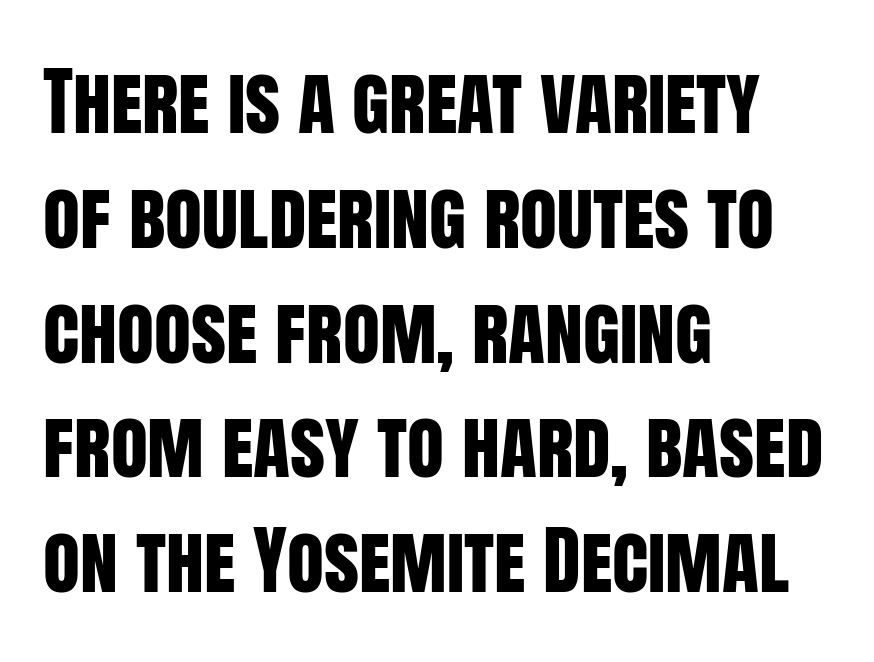
Q: Is the text italic (slanted)? A: No, it is upright.
Q: Is the typeface a serif or a sans-serif typeface? A: Sans-serif.
Q: Is the text underlined? A: No.
Q: How is the paragraph aligned? A: Left-aligned.
Q: Is the spacing between letters normal or unusually wide? A: Normal.
Q: Is the spacing between lines tight, normal or loose? A: Normal.
Q: Width (condensed, normal, or wide)? A: Condensed.
Q: Stroke contrast? A: Low.
Q: x-height? A: Large.
Q: Monospaced? A: No.
